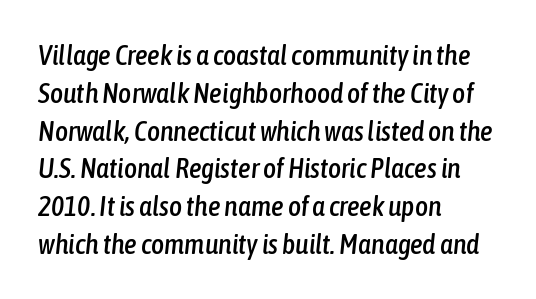
{"italic": "yes", "lean": "right", "slant_degrees": 6, "width": "condensed", "stroke_contrast": "low", "x_height": "medium", "monospaced": "no", "underline": "no", "align": "left", "line_spacing": "normal", "line_spacing_ratio": 1.35, "letter_spacing": "normal", "letter_spacing_em": 0.0, "glyph_px": 28}
